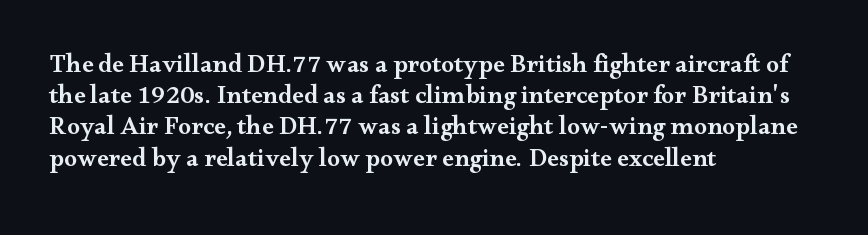
The image shows 26 px text type, upright; set left-aligned, line spacing 1.2x, normal letter spacing, not underlined.
